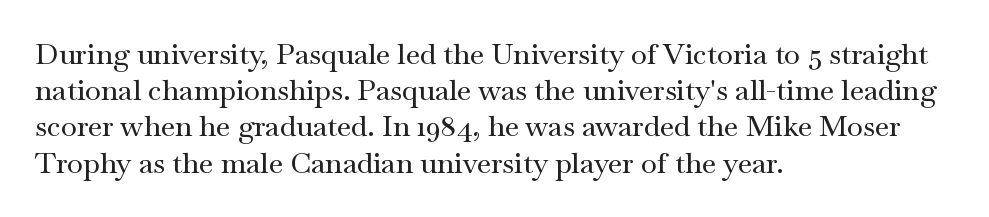
Looks like regular typesetting: each glyph gets only the width it needs. Posture: vertical. Does the leading feel generous? No, just average. A student would call this left alignment; a typographer would say flush left, rag right. Spacing between characters is what you'd get straight out of the box.
